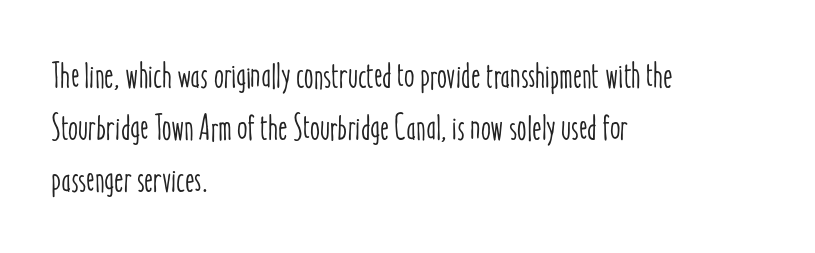
{"italic": "no", "width": "condensed", "stroke_contrast": "low", "x_height": "medium", "monospaced": "no", "underline": "no", "align": "left", "line_spacing": "normal", "line_spacing_ratio": 1.45, "letter_spacing": "normal", "letter_spacing_em": 0.0, "glyph_px": 36}
